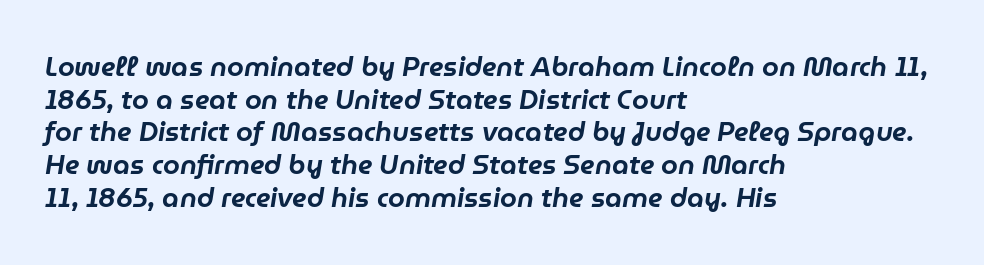
{"italic": "yes", "lean": "right", "slant_degrees": 9, "underline": "no", "align": "left", "line_spacing_ratio": 1.21, "letter_spacing": "normal", "letter_spacing_em": 0.0, "glyph_px": 27}
